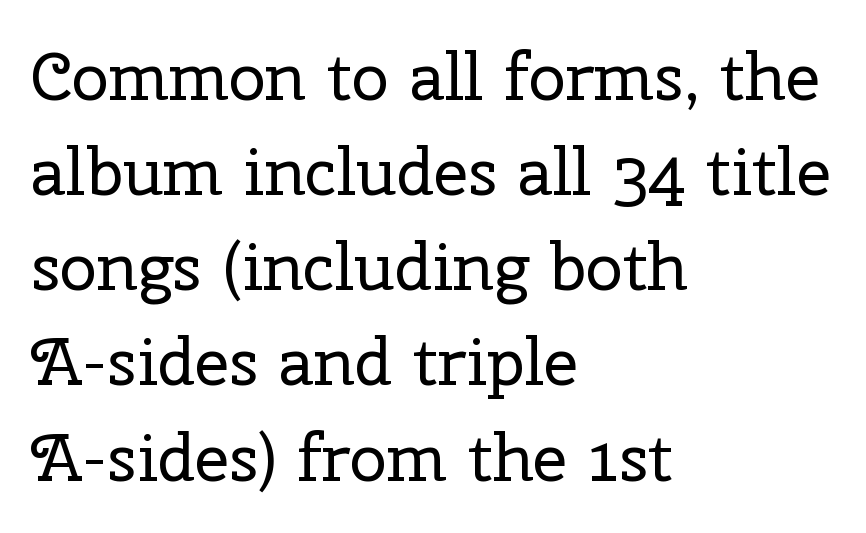
The image shows 67 px regular-weight serif type, upright; set left-aligned, normal line spacing (1.42x), normal letter spacing, not underlined; low stroke contrast and a medium x-height.
